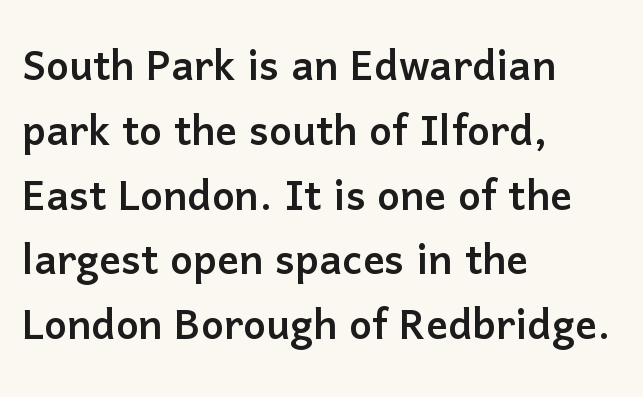
{"serif": "no", "italic": "no", "width": "normal", "stroke_contrast": "low", "x_height": "medium", "monospaced": "no", "underline": "no", "align": "left", "line_spacing_ratio": 1.2, "letter_spacing": "normal", "letter_spacing_em": 0.0, "glyph_px": 54}
